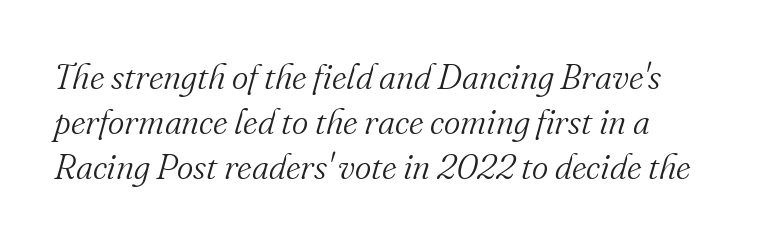
The image shows 35 px light serif type, italic (leaning right); set left-aligned, normal line spacing (1.29x), normal letter spacing, not underlined; medium stroke contrast and a small x-height.
